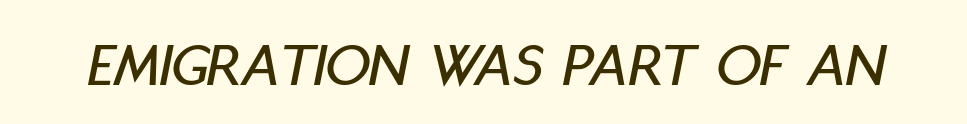
Q: Is the text italic (slanted)? A: Yes, it leans right by about 11 degrees.
Q: Is the text underlined? A: No.
Q: Is the spacing between letters normal or unusually wide? A: Normal.
Q: Width (condensed, normal, or wide)? A: Condensed.
Q: Stroke contrast? A: Low.
Q: x-height? A: Large.
Q: Monospaced? A: No.
